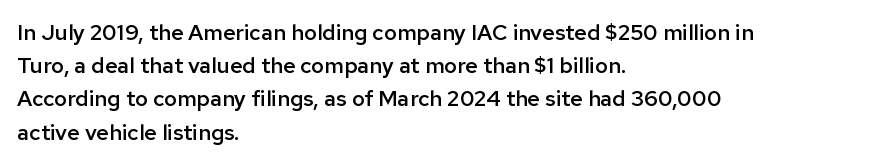
{"italic": "no", "bold": "semi", "underline": "no", "align": "left", "line_spacing": "normal", "line_spacing_ratio": 1.51, "letter_spacing": "normal", "letter_spacing_em": 0.0, "glyph_px": 22}
